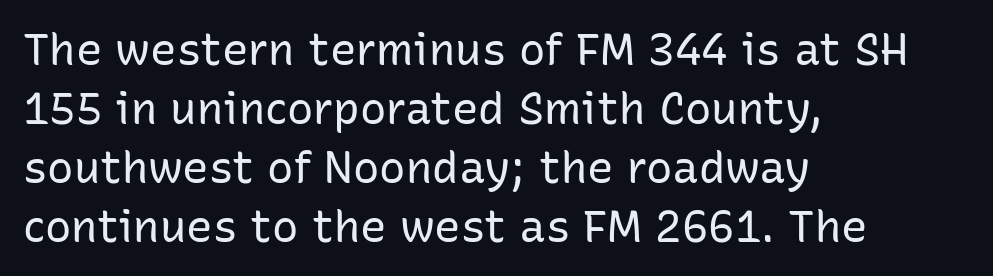
Q: Is the text bold? A: No.
Q: Is the text italic (slanted)? A: No, it is upright.
Q: Is the typeface a serif or a sans-serif typeface? A: Sans-serif.
Q: Is the text underlined? A: No.
Q: How is the paragraph aligned? A: Left-aligned.
Q: Is the spacing between letters normal or unusually wide? A: Normal.
Q: Is the spacing between lines tight, normal or loose? A: Normal.
Q: Width (condensed, normal, or wide)? A: Normal.
Q: Stroke contrast? A: Low.
Q: x-height? A: Medium.
Q: Monospaced? A: No.
